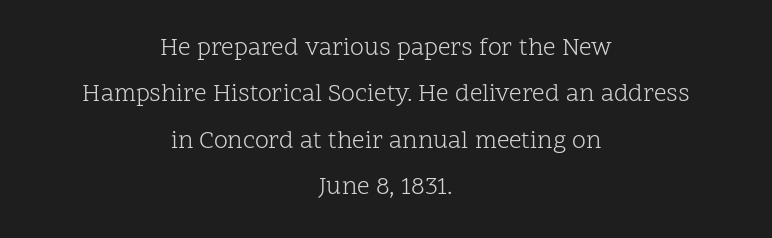
The glyphs are unaccompanied by any horizontal stroke below them. Each stroke keeps to a modest, everyday thickness or less. Notice how the stems are strictly vertical — no italics here. Does the copy run flush right? No — it is centered line by line. Inter-character spacing is left at the font's built-in metrics.
